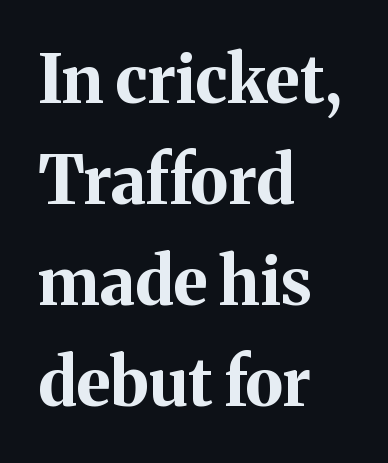
{"serif": "yes", "italic": "no", "bold": "yes", "weight": "bold", "width": "normal", "stroke_contrast": "medium", "x_height": "medium", "monospaced": "no", "underline": "no", "align": "left", "line_spacing": "normal", "line_spacing_ratio": 1.53, "letter_spacing": "normal", "letter_spacing_em": 0.0, "glyph_px": 66}
